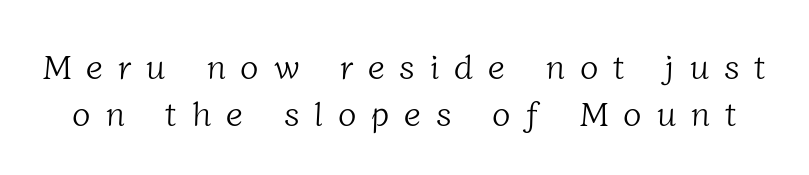
Old-style or modern, the face here clearly has serifs. The gaps between neighbouring characters are conspicuously large. These glyphs show unthickened strokes, regular width or finer. Horizontal bands of white between lines are of average thickness. Think of a printed novel: that variable character pitch is what you see here. The words here are not underlined.
